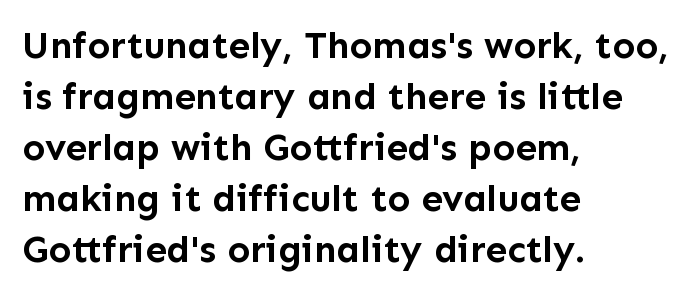
{"serif": "no", "italic": "no", "bold": "yes", "weight": "semibold", "width": "normal", "stroke_contrast": "low", "x_height": "medium", "monospaced": "no", "underline": "no", "align": "left", "line_spacing": "normal", "line_spacing_ratio": 1.34, "letter_spacing": "normal", "letter_spacing_em": 0.0, "glyph_px": 38}
